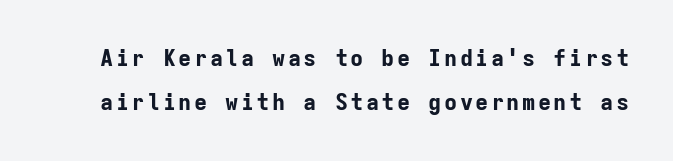
The image shows 22 px bold type, upright; set loose line spacing (1.98x), not underlined.
